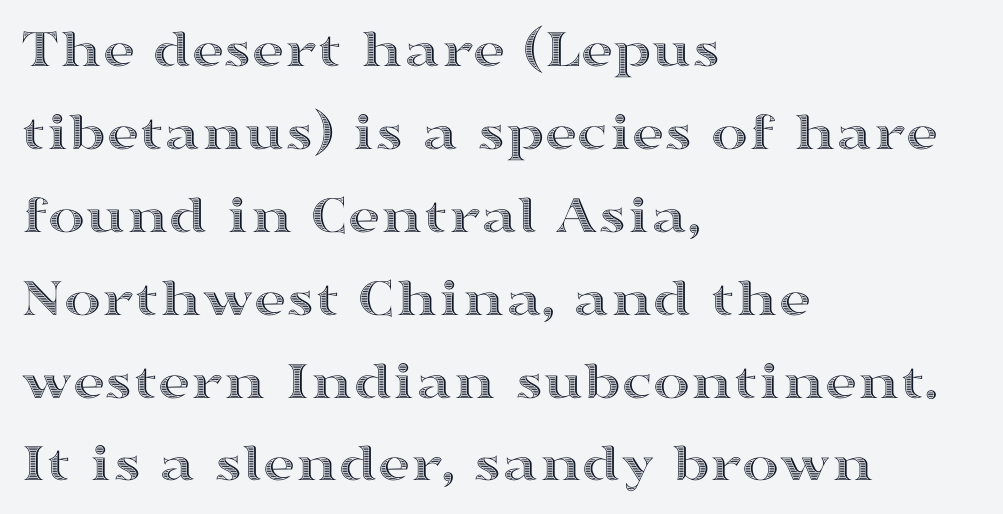
Nobody touched the tracking dial on this one. The rendering uses natural spacing where letterforms have individual widths. Evenly set lines give the paragraph a standard silhouette. The baseline area is clear. The paragraph has a hard left edge and a soft right edge. Ordinary non-slanted type is in use.
